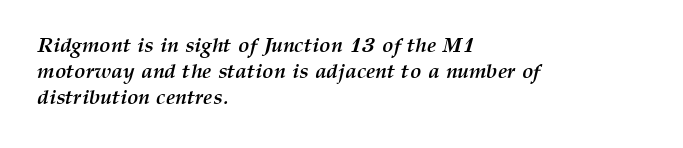
The image shows 21 px bold type, italic (leaning right); set left-aligned, normal line spacing (1.25x), normal letter spacing, not underlined.
